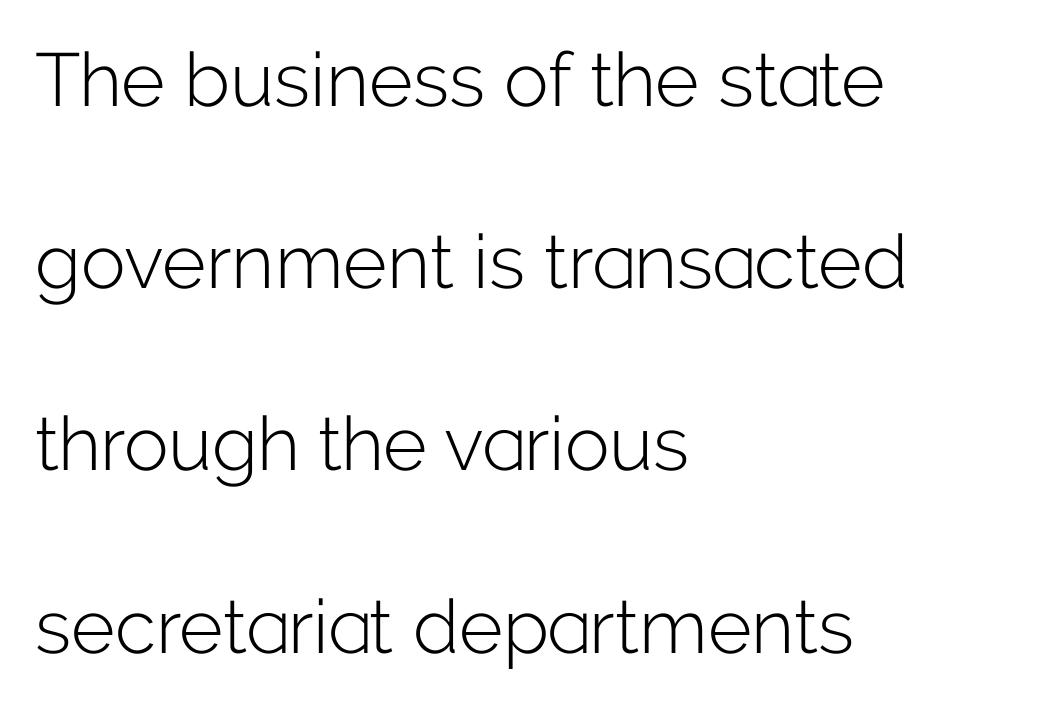
Default kerning and tracking; the words read as compact shapes. Each letter's strokes conclude bluntly, with no projecting serifs. Stems and bowls with no extra thickness — not bold. The block of text is sparse from top to bottom, with ample space between rows. Underline: absent.
